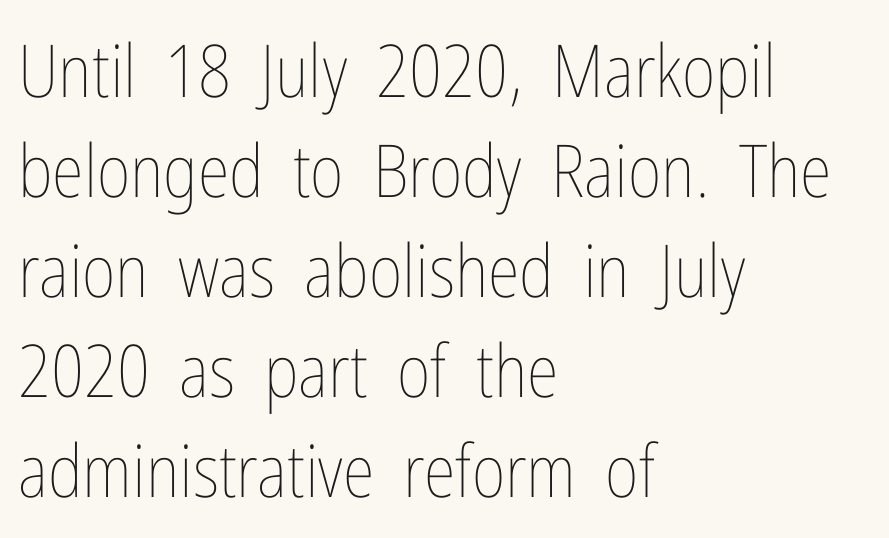
Character widths vary here, with narrow letters taking less room than wide ones. Nothing unusual about the tracking: characters are spaced as the font intends. Check under the words: just untouched page. The block of text has a typical density, with ordinary space between rows. If you drew a line through each stem, it would be perfectly vertical.
